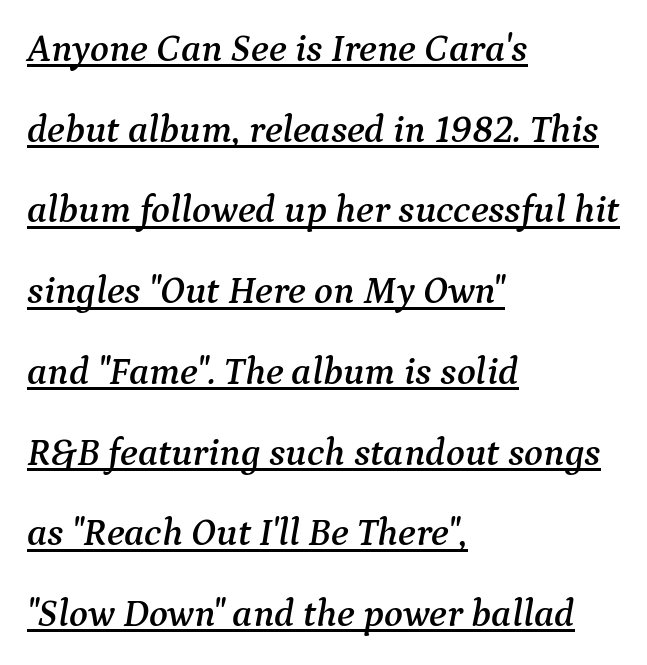
The image shows 39 px serif type, italic (leaning right); set left-aligned, loose line spacing (2.07x), normal letter spacing, underlined; medium stroke contrast and a medium x-height.
